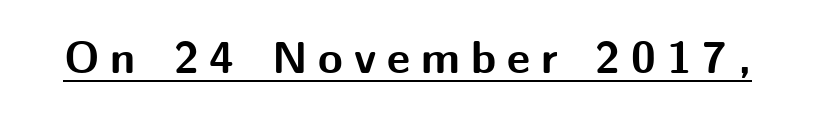
Q: Is the text bold? A: Yes.
Q: Is the text italic (slanted)? A: No, it is upright.
Q: Is the typeface a serif or a sans-serif typeface? A: Sans-serif.
Q: Is the text underlined? A: Yes.
Q: Is the spacing between letters normal or unusually wide? A: Unusually wide.
Q: Width (condensed, normal, or wide)? A: Normal.
Q: Stroke contrast? A: Medium.
Q: x-height? A: Medium.
Q: Monospaced? A: No.
